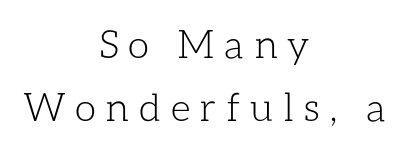
Is there much room between lines? A standard amount, neither cramped nor airy. The compositor balanced each line on the midline. Students, note that the glyphs here are deliberately spaced far apart. Bold? No — there's no thickening of the strokes.
